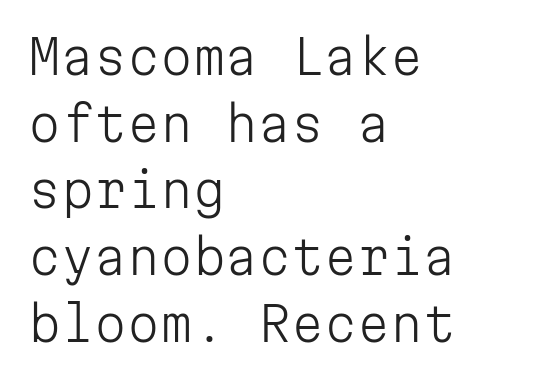
The image shows 47 px light sans-serif type, upright, monospaced; set left-aligned, normal line spacing (1.42x), normal letter spacing, not underlined; low stroke contrast and a medium x-height.
